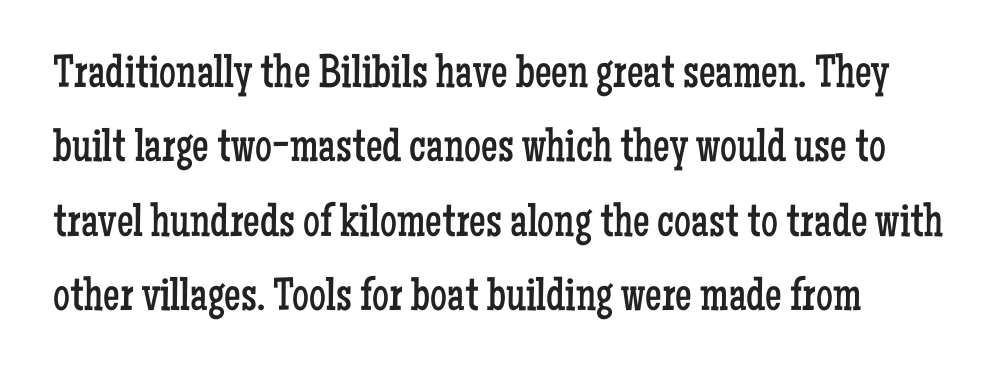
The image shows 47 px regular-weight, condensed serif type, upright; set left-aligned, normal line spacing (1.58x), normal letter spacing, not underlined; low stroke contrast and a medium x-height.
